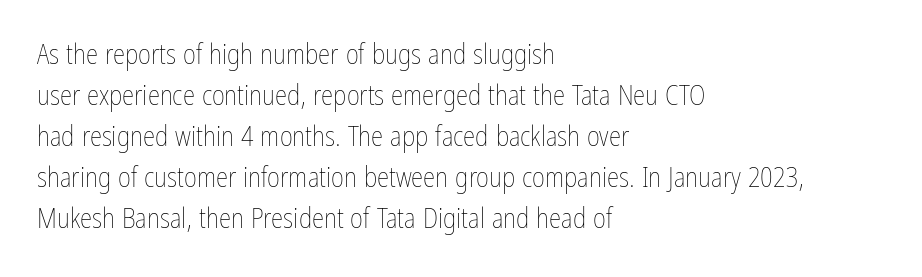
Q: Is the text bold? A: No.
Q: Is the text italic (slanted)? A: No, it is upright.
Q: Is the text underlined? A: No.
Q: How is the paragraph aligned? A: Left-aligned.
Q: Is the spacing between letters normal or unusually wide? A: Normal.
Q: Is the spacing between lines tight, normal or loose? A: Normal.
Q: Width (condensed, normal, or wide)? A: Condensed.
Q: Stroke contrast? A: Low.
Q: x-height? A: Medium.
Q: Monospaced? A: No.
